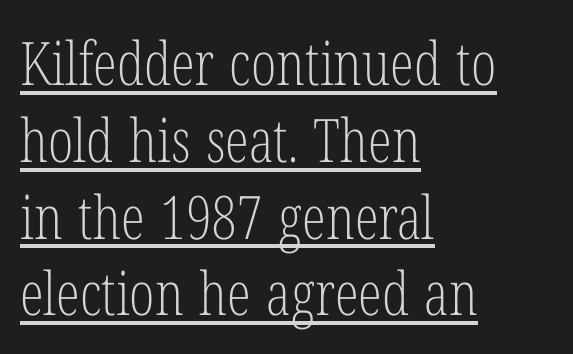
{"serif": "yes", "italic": "no", "bold": "no", "weight": "light", "width": "condensed", "stroke_contrast": "low", "x_height": "medium", "monospaced": "no", "underline": "yes", "align": "left", "line_spacing": "normal", "line_spacing_ratio": 1.28, "letter_spacing": "normal", "letter_spacing_em": 0.0, "glyph_px": 60}
